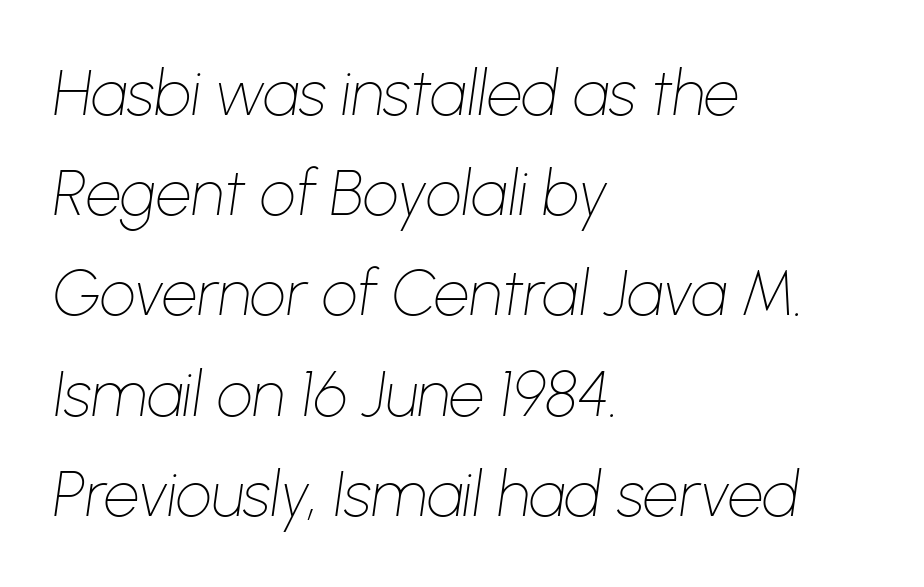
These lines were composed using italics. A light-to-regular cut is what we see here. Students, note that the glyphs here touch the page at normal intervals. Successive baselines arrive at the customary interval. These lines are set flush left with a ragged right edge.
